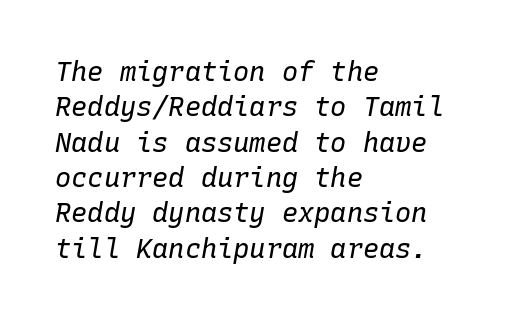
{"italic": "yes", "lean": "right", "slant_degrees": 10, "bold": "no", "underline": "no", "align": "left", "line_spacing": "normal", "line_spacing_ratio": 1.31, "letter_spacing": "normal", "letter_spacing_em": 0.0, "glyph_px": 27}
